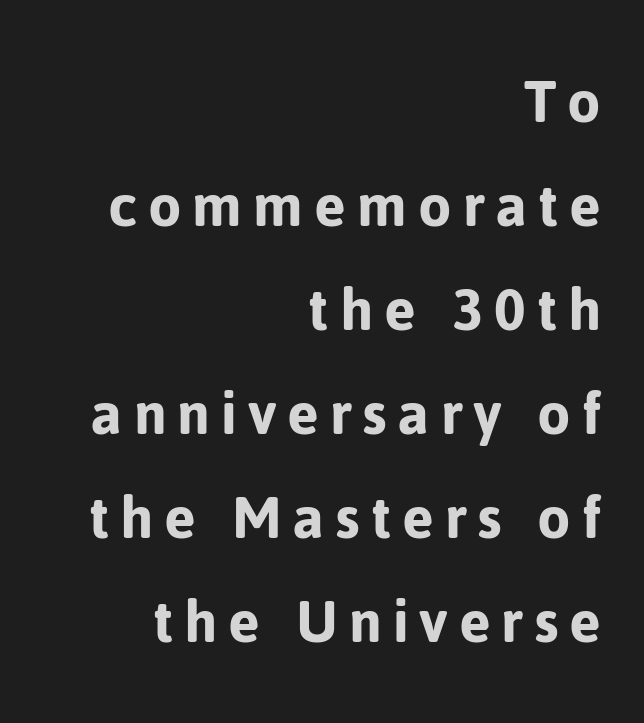
{"serif": "no", "italic": "no", "width": "normal", "stroke_contrast": "low", "x_height": "medium", "monospaced": "no", "underline": "no", "align": "right", "line_spacing": "normal", "line_spacing_ratio": 1.53, "glyph_px": 68}
